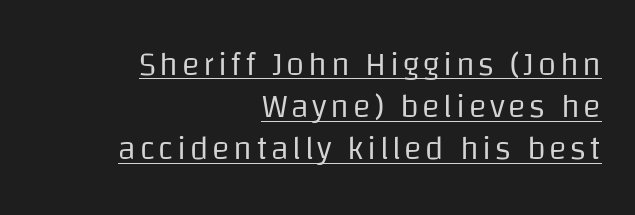
Q: Is the text bold? A: No.
Q: Is the text italic (slanted)? A: No, it is upright.
Q: Is the typeface a serif or a sans-serif typeface? A: Sans-serif.
Q: Is the text underlined? A: Yes.
Q: How is the paragraph aligned? A: Right-aligned.
Q: Is the spacing between lines tight, normal or loose? A: Normal.
Q: Width (condensed, normal, or wide)? A: Normal.
Q: Stroke contrast? A: Low.
Q: x-height? A: Large.
Q: Monospaced? A: No.
